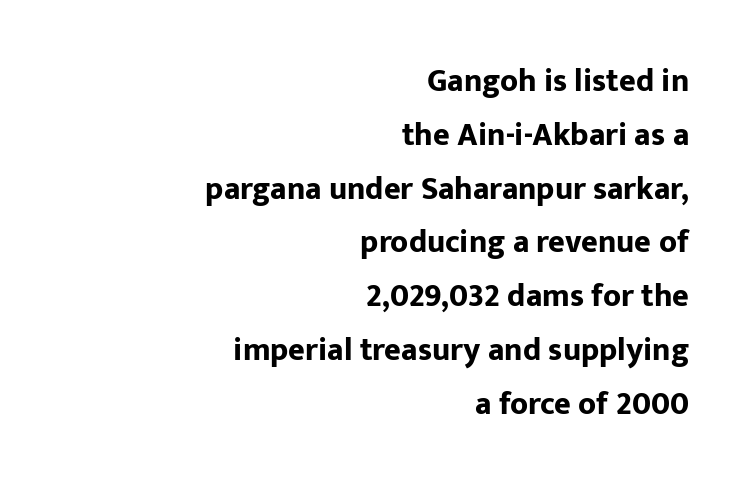
Nobody drew a line under any word here. The strokes are fattened all the way to bold. Nope, no serifs anywhere on these letters. Compared with typical paragraphs, the rows here are spaced about the same.
